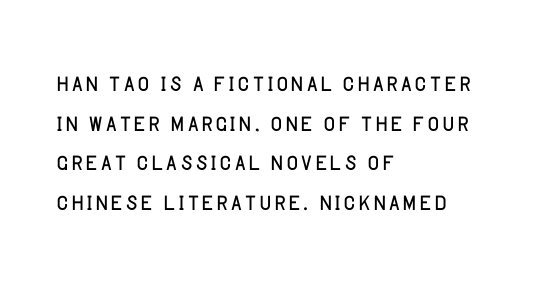
Q: Is the text bold? A: No.
Q: Is the text italic (slanted)? A: No, it is upright.
Q: Is the typeface a serif or a sans-serif typeface? A: Sans-serif.
Q: Is the text underlined? A: No.
Q: How is the paragraph aligned? A: Left-aligned.
Q: Is the spacing between letters normal or unusually wide? A: Normal.
Q: Width (condensed, normal, or wide)? A: Normal.
Q: Stroke contrast? A: Low.
Q: x-height? A: Large.
Q: Monospaced? A: No.
